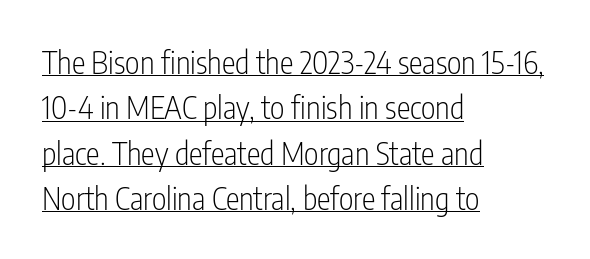
Q: Is the text bold? A: No.
Q: Is the text italic (slanted)? A: No, it is upright.
Q: Is the typeface a serif or a sans-serif typeface? A: Sans-serif.
Q: Is the text underlined? A: Yes.
Q: How is the paragraph aligned? A: Left-aligned.
Q: Is the spacing between letters normal or unusually wide? A: Normal.
Q: Is the spacing between lines tight, normal or loose? A: Normal.
Q: Width (condensed, normal, or wide)? A: Condensed.
Q: Stroke contrast? A: Low.
Q: x-height? A: Medium.
Q: Monospaced? A: No.
